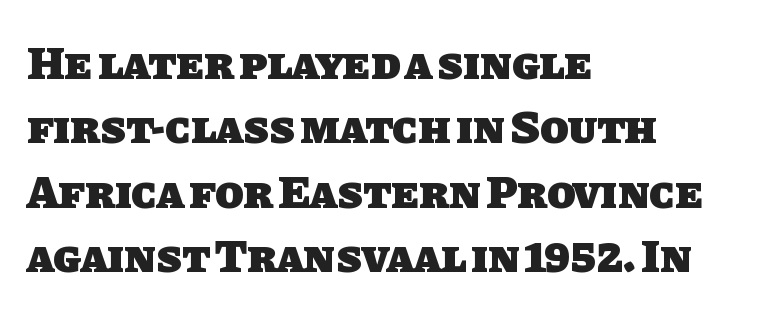
{"serif": "no", "bold": "yes", "weight": "heavy", "width": "normal", "stroke_contrast": "low", "x_height": "large", "monospaced": "no", "underline": "no", "align": "left", "line_spacing": "normal", "line_spacing_ratio": 1.4, "letter_spacing": "normal", "letter_spacing_em": 0.0, "glyph_px": 46}
